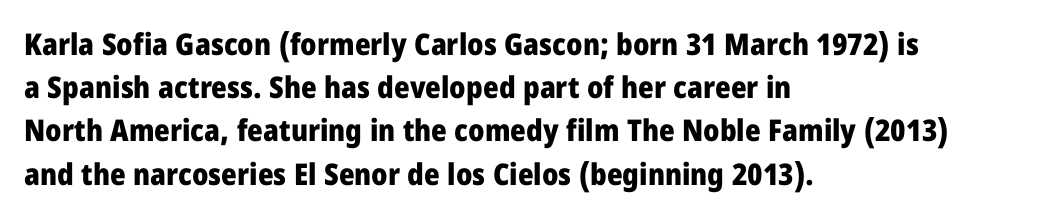
The image shows 30 px heavy, condensed sans-serif type, upright; set left-aligned, normal line spacing (1.44x), normal letter spacing, not underlined; low stroke contrast and a large x-height.
